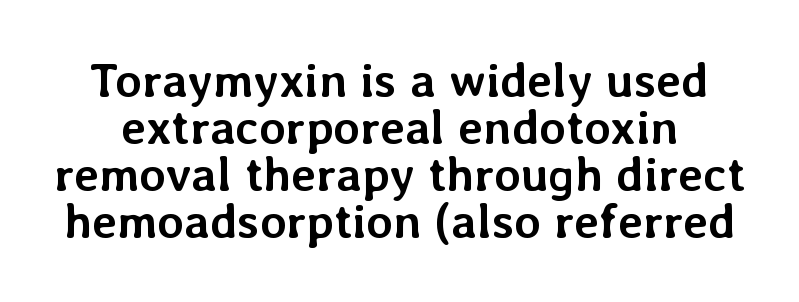
Q: Is the text bold? A: Yes.
Q: Is the text italic (slanted)? A: No, it is upright.
Q: Is the text underlined? A: No.
Q: Is the spacing between letters normal or unusually wide? A: Normal.
Q: Is the spacing between lines tight, normal or loose? A: Tight.
Q: Width (condensed, normal, or wide)? A: Normal.
Q: Stroke contrast? A: Low.
Q: x-height? A: Medium.
Q: Monospaced? A: No.
